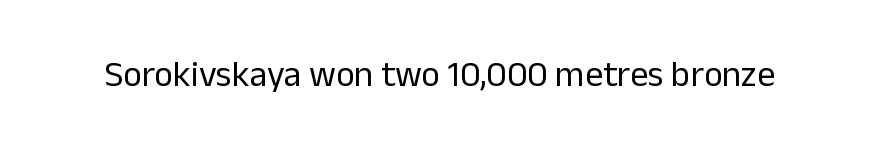
Is this a fixed-width face? No — the glyphs have proportional, varying widths. Vertical strokes here are truly vertical. Glance below the letters and you will spot only blank space. The face used here is a sans, in the tradition of grotesques and geometrics. The face looks like a standard text weight, possibly lighter. Short note: letters normally spaced.
